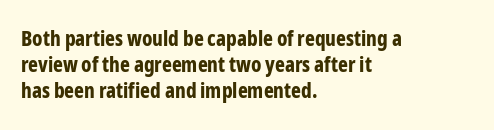
Q: Is the text bold? A: Yes.
Q: Is the text italic (slanted)? A: No, it is upright.
Q: Is the text underlined? A: No.
Q: How is the paragraph aligned? A: Left-aligned.
Q: Is the spacing between letters normal or unusually wide? A: Normal.
